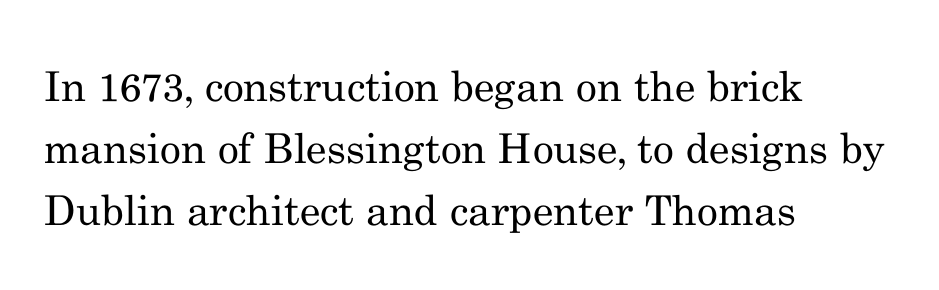
One glance says typical: line gaps are just what's usual. The type family on display is of the serif kind. Here the designer chose a conventional face with non-uniform glyph widths. Italic: no, the glyphs are upright roman. Stems and bowls with no extra thickness — not bold. The face used here is rendered with its standard letterfit.
